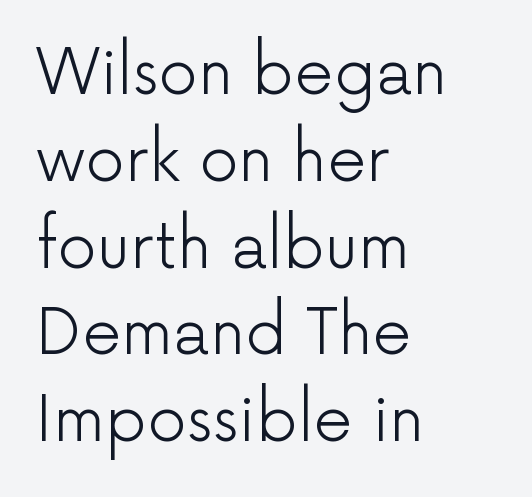
Teacher's note: observe the even left margin — that is flush-left alignment. Descenders hang freely into open space. These lines are rendered in a variable-pitch font. Is the type heavy? It reads as light-to-regular instead. Normally led — the rows are evenly, conventionally spaced. Stroke terminals: plain, sans-serif.
